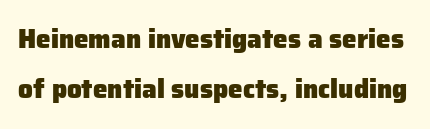
{"italic": "no", "bold": "yes", "underline": "no", "line_spacing": "loose", "line_spacing_ratio": 1.93, "letter_spacing": "normal", "letter_spacing_em": 0.0, "glyph_px": 26}
